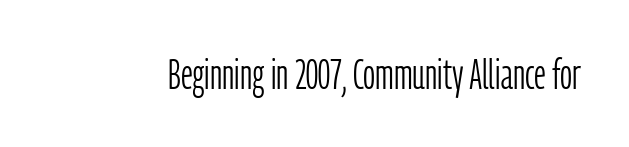
The image shows 42 px light, condensed sans-serif type, upright; set normal letter spacing, not underlined; low stroke contrast and a medium x-height.
